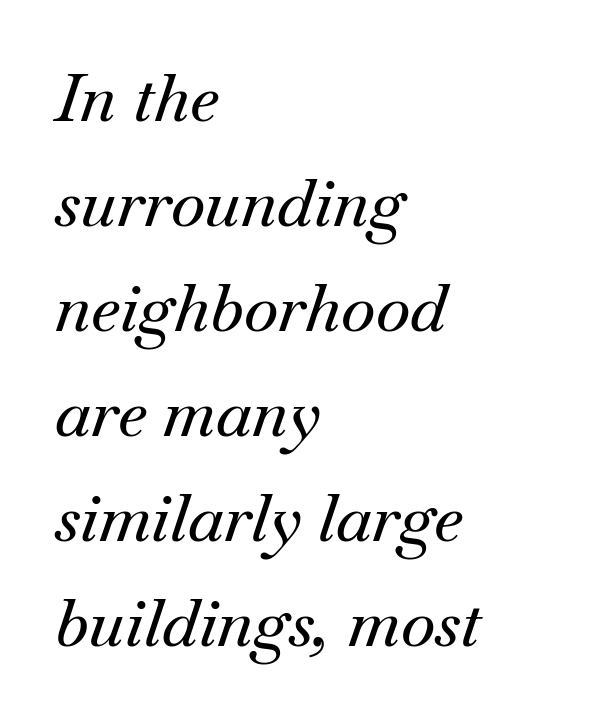
Q: Is the text italic (slanted)? A: Yes, it leans right by about 18 degrees.
Q: Is the typeface a serif or a sans-serif typeface? A: Serif.
Q: Is the text underlined? A: No.
Q: How is the paragraph aligned? A: Left-aligned.
Q: Is the spacing between letters normal or unusually wide? A: Normal.
Q: Is the spacing between lines tight, normal or loose? A: Normal.
Q: Width (condensed, normal, or wide)? A: Normal.
Q: Stroke contrast? A: Medium.
Q: x-height? A: Small.
Q: Monospaced? A: No.
